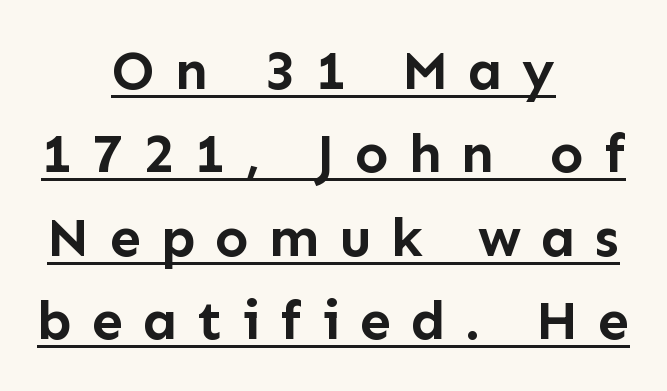
Casual observation: everything's sitting right in the middle. In terms of leading, this rendering sits right in the middle. The type sits square on the baseline with zero lean. Descenders here cross a horizontal rule under the line. Character widths vary here, with narrow letters taking less room than wide ones. These lines carry a lot of weight — the face is fully bold.
